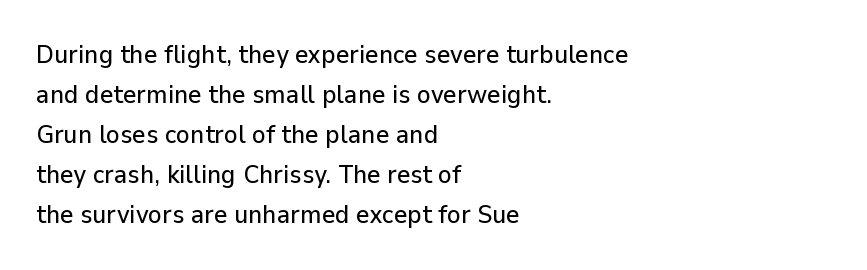
The image shows 26 px text type, upright; set left-aligned, normal line spacing (1.54x), normal letter spacing, not underlined.
